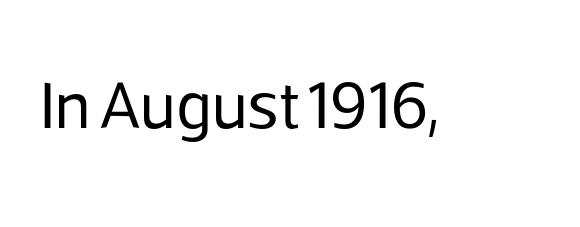
Q: Is the text bold? A: No.
Q: Is the text italic (slanted)? A: No, it is upright.
Q: Is the typeface a serif or a sans-serif typeface? A: Sans-serif.
Q: Is the text underlined? A: No.
Q: Is the spacing between letters normal or unusually wide? A: Normal.
Q: Width (condensed, normal, or wide)? A: Normal.
Q: Stroke contrast? A: Low.
Q: x-height? A: Medium.
Q: Monospaced? A: No.
